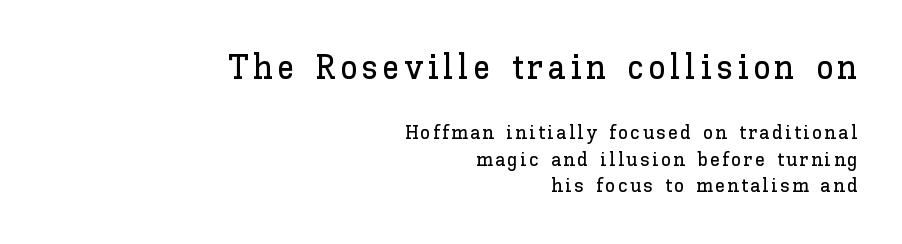
The image shows 35 px text type, upright; set right-aligned, normal line spacing (1.34x), not underlined; the first (top) block is 1.75x larger; low stroke contrast and a medium x-height.
